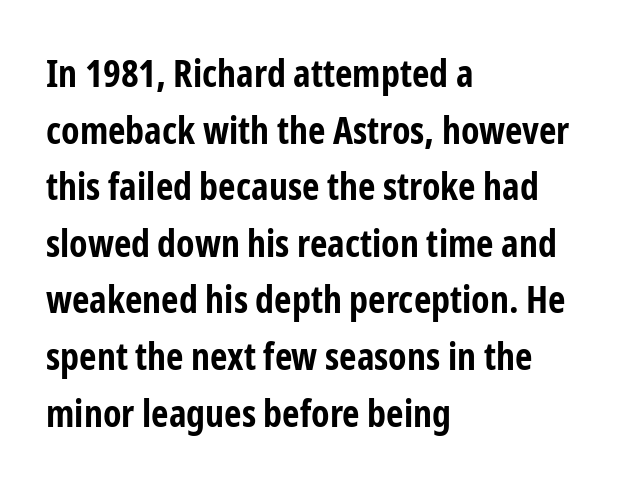
Caption: multi-line text, flush left, ragged right. Unlike italic type, these characters show no tilt at all. Note the varied advance widths — an 'i' is clearly narrower than an 'm'. These lines carry a lot of weight — the face is fully bold.
